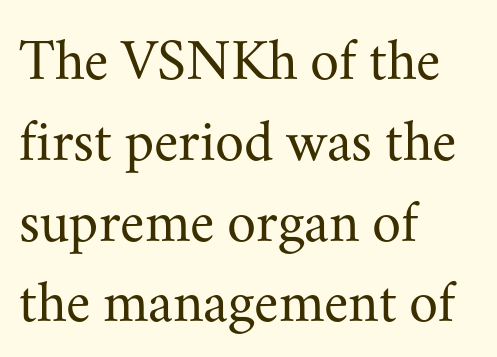
Underline: absent. The line texture is even and compact thanks to regular tracking. The face looks like a standard text weight, possibly lighter. Ascenders rise straight up at ninety degrees. Every row of glyphs begins at an identical x-position on the left. To sum up the face: it has serifs.
